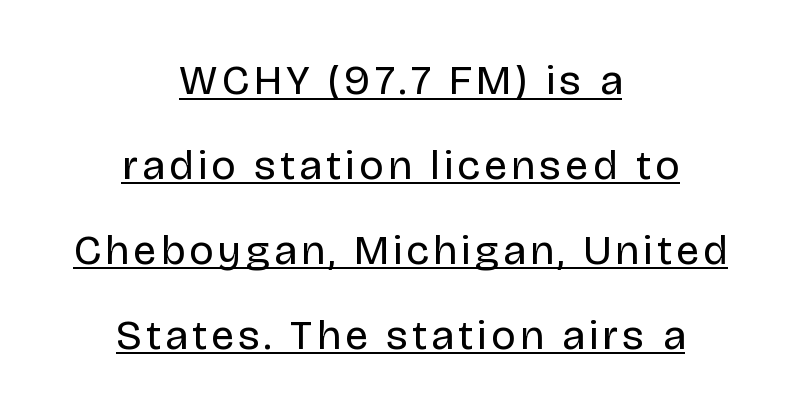
The image shows 42 px regular-weight sans-serif type, upright; set centered, loose line spacing (2.02x), underlined; low stroke contrast and a large x-height.
